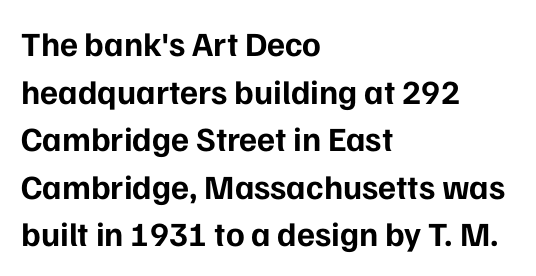
{"serif": "no", "italic": "no", "bold": "yes", "weight": "bold", "width": "normal", "stroke_contrast": "low", "x_height": "medium", "monospaced": "no", "underline": "no", "align": "left", "line_spacing": "normal", "line_spacing_ratio": 1.4, "letter_spacing": "normal", "letter_spacing_em": 0.0, "glyph_px": 34}
